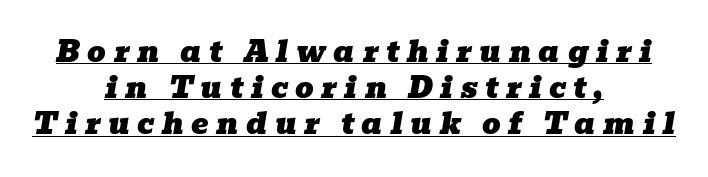
The image shows 29 px wide serif type, italic (leaning right); set centered, normal line spacing (1.25x), unusually wide letter spacing (+0.26 em), underlined; low stroke contrast and a medium x-height.
